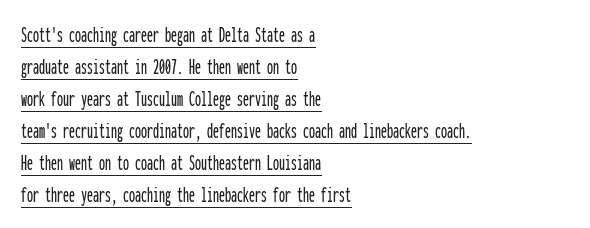
The string is rendered with underlining switched on. The rag falls on the right side of this text block. Characters remain perfectly vertical along every line. Summary of vertical rhythm: regular, with standard interline spacing.
